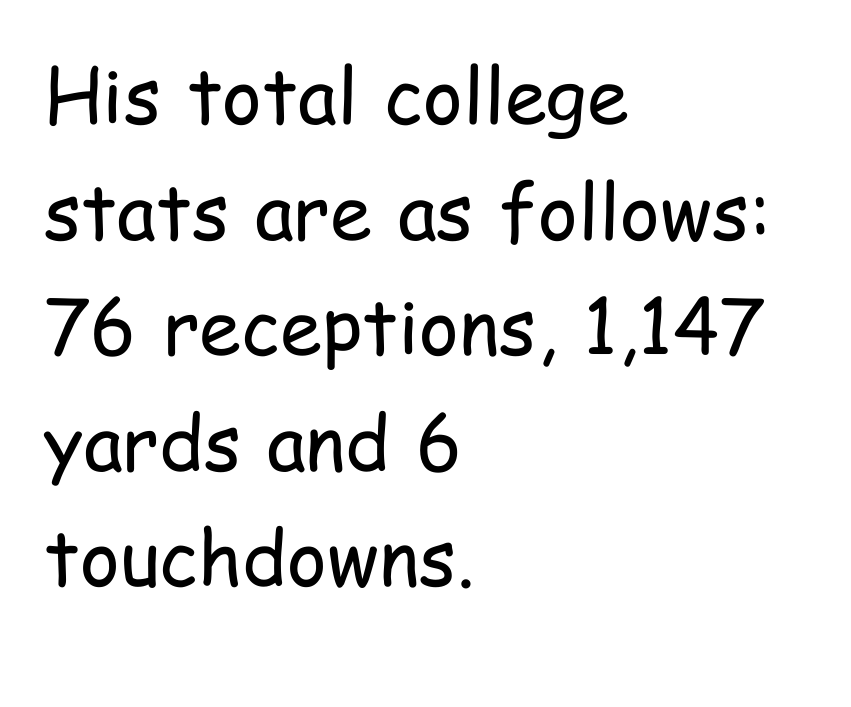
Line spacing here is normal. The weight tops out at a normal text grade. Observe the absence of serifs on each vertical stroke in this sample. Descenders hang freely into open space. The lettering stays uniformly vertical, giving the passage a roman look. Tracking here is standard; glyphs follow each other at the usual distance.
